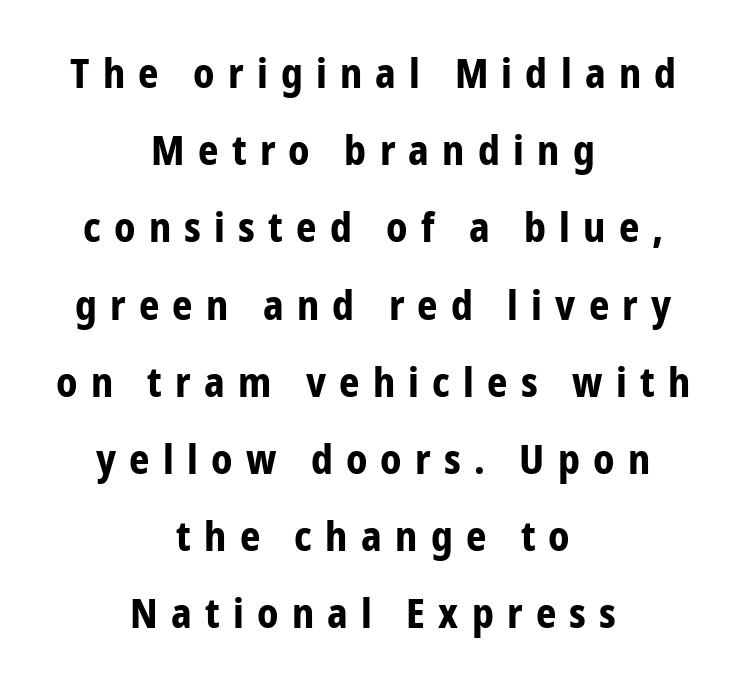
The image shows 40 px bold, condensed sans-serif type, upright; set centered, loose line spacing (1.93x), unusually wide letter spacing (+0.33 em), not underlined; low stroke contrast and a medium x-height.
